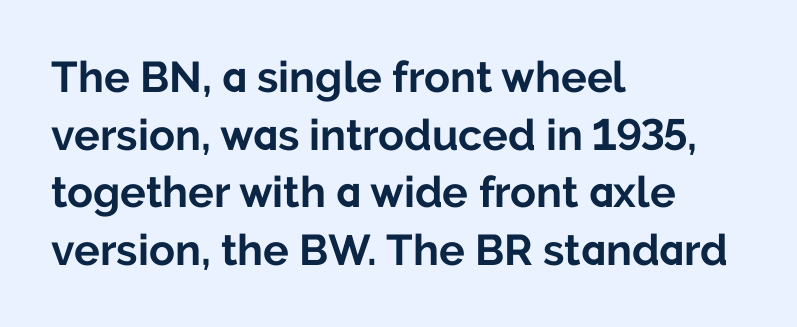
The image shows 43 px bold sans-serif type, upright; set left-aligned, normal line spacing (1.34x), normal letter spacing, not underlined; low stroke contrast and a medium x-height.
